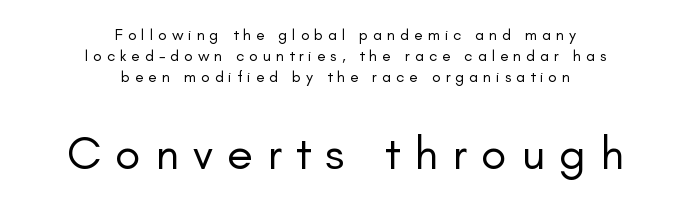
The image shows 47 px regular-weight sans-serif type, upright; set centered, normal line spacing (1.3x), unusually wide letter spacing (+0.3 em), not underlined; the second (bottom) block is 2.94x larger; low stroke contrast and a small x-height.
